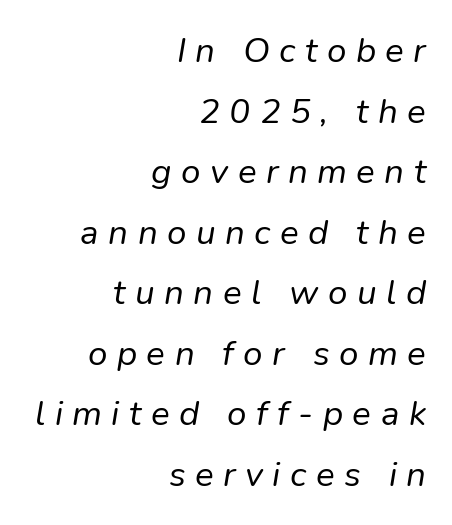
{"italic": "yes", "lean": "right", "slant_degrees": 9, "bold": "no", "weight": "regular", "width": "normal", "stroke_contrast": "low", "x_height": "medium", "monospaced": "no", "underline": "no", "align": "right", "line_spacing_ratio": 1.73, "letter_spacing": "wide", "letter_spacing_em": 0.27, "glyph_px": 35}
